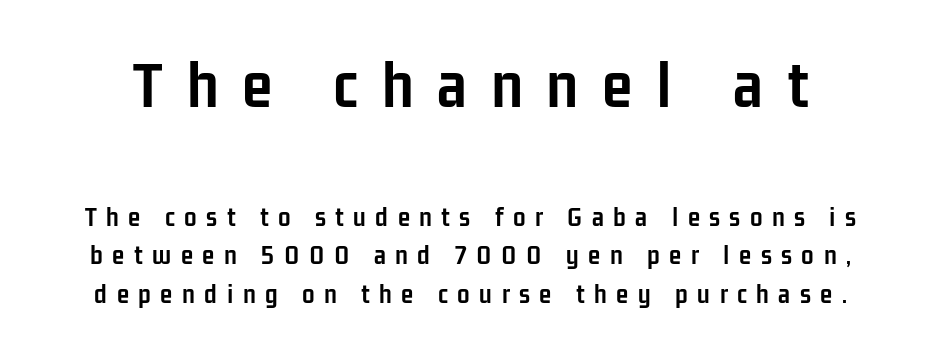
Q: Is the text bold? A: Yes.
Q: Is the text italic (slanted)? A: No, it is upright.
Q: Is the typeface a serif or a sans-serif typeface? A: Sans-serif.
Q: Is the text underlined? A: No.
Q: Is the spacing between letters normal or unusually wide? A: Unusually wide.
Q: Is the spacing between lines tight, normal or loose? A: Normal.
Q: Which block of text is set in a larger size, the first (top) or the second (bottom)? A: The first (top) one.
Q: Width (condensed, normal, or wide)? A: Condensed.
Q: Stroke contrast? A: Low.
Q: x-height? A: Medium.
Q: Monospaced? A: No.
